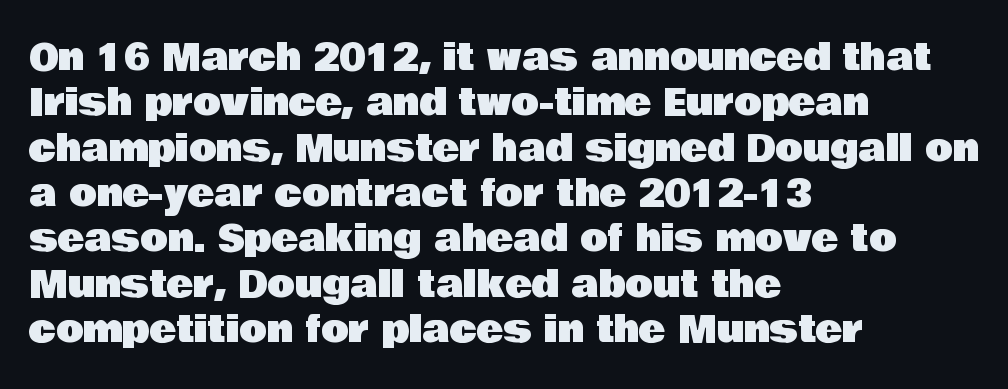
The image shows 36 px sans-serif type, upright; set left-aligned, normal line spacing (1.26x), normal letter spacing, not underlined; low stroke contrast and a large x-height.
